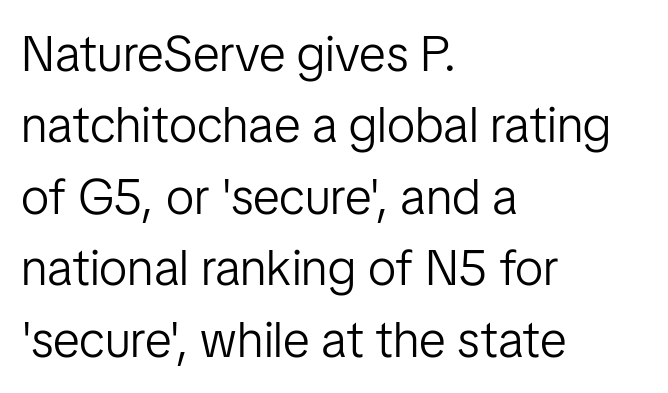
The image shows 50 px light sans-serif type, upright; set left-aligned, normal line spacing (1.43x), normal letter spacing, not underlined; low stroke contrast and a medium x-height.
